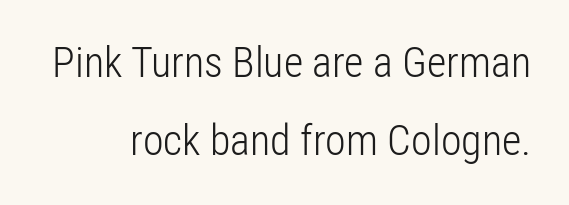
Q: Is the text bold? A: No.
Q: Is the text italic (slanted)? A: No, it is upright.
Q: Is the typeface a serif or a sans-serif typeface? A: Sans-serif.
Q: Is the text underlined? A: No.
Q: Is the spacing between letters normal or unusually wide? A: Normal.
Q: Width (condensed, normal, or wide)? A: Condensed.
Q: Stroke contrast? A: Low.
Q: x-height? A: Medium.
Q: Monospaced? A: No.
